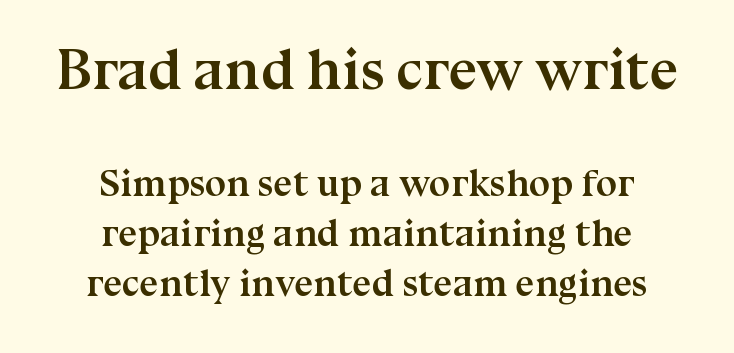
The image shows 57 px semibold serif type, upright; set centered, normal line spacing (1.32x), normal letter spacing, not underlined; the first (top) block is 1.5x larger; medium stroke contrast and a medium x-height.
